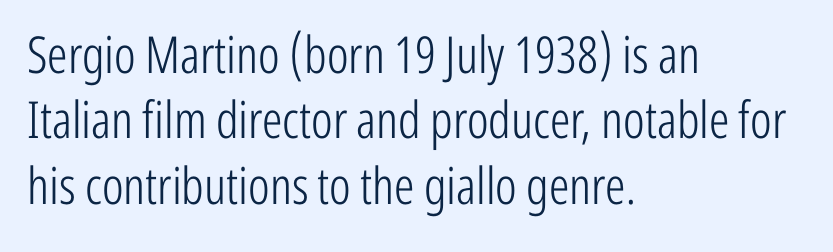
Horizontally, the lines are justified to the leading edge only. These lines are rendered in a variable-pitch font. Nope, not italic — everything's standing straight. Characters follow at the spacing the type designer built in.
